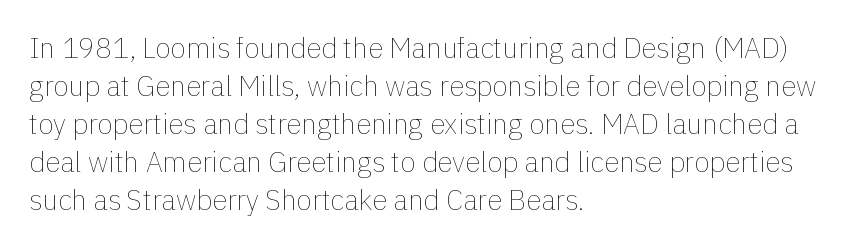
These lines are rendered in a variable-pitch font. Think standard paragraph weight, or any step lighter than that. A typesetter would mark this as roman, not italic. Tracking value appears to be zero — textbook default spacing.
